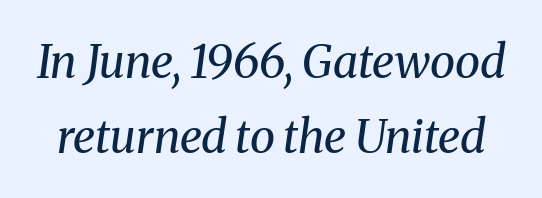
Q: Is the text bold? A: No.
Q: Is the text italic (slanted)? A: Yes, it leans right by about 8 degrees.
Q: Is the typeface a serif or a sans-serif typeface? A: Serif.
Q: Is the text underlined? A: No.
Q: Is the spacing between letters normal or unusually wide? A: Normal.
Q: Is the spacing between lines tight, normal or loose? A: Normal.
Q: Width (condensed, normal, or wide)? A: Normal.
Q: Stroke contrast? A: Medium.
Q: x-height? A: Medium.
Q: Monospaced? A: No.
